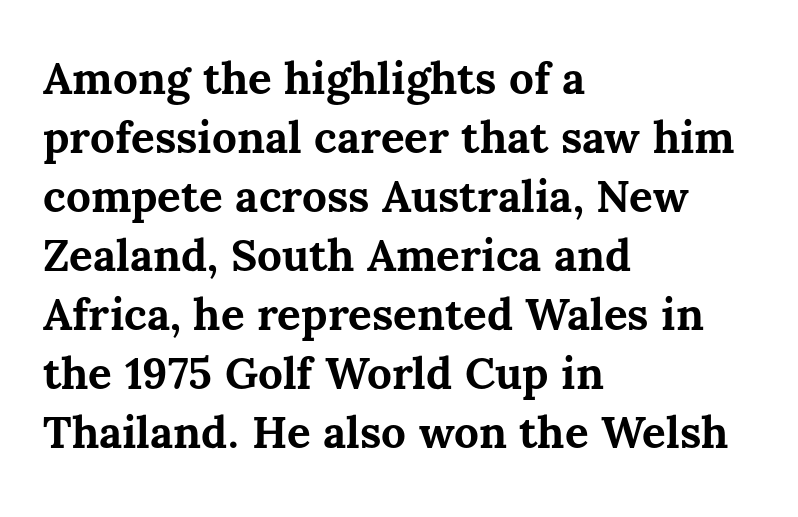
A dark, heavy texture on the line: the type is bold. These lines sit exactly where default settings would place them. Underlining? Definitely not there. Spacing between characters is what you'd get straight out of the box. The lines in this sample share a left origin and differ only in where they stop.
